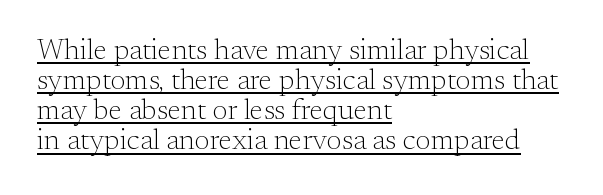
The image shows 29 px light serif type, upright; set left-aligned, tight line spacing (1.04x), normal letter spacing, underlined; medium stroke contrast and a small x-height.
